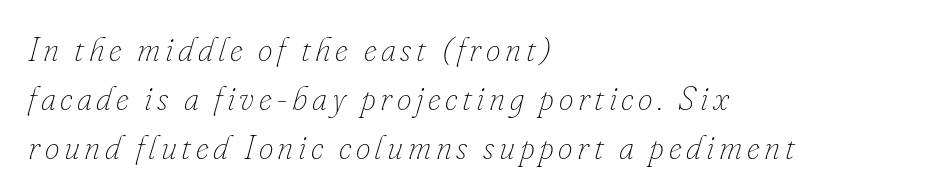
The image shows 33 px thin type, italic (leaning right); set left-aligned, normal line spacing (1.48x), not underlined; low stroke contrast and a small x-height.
